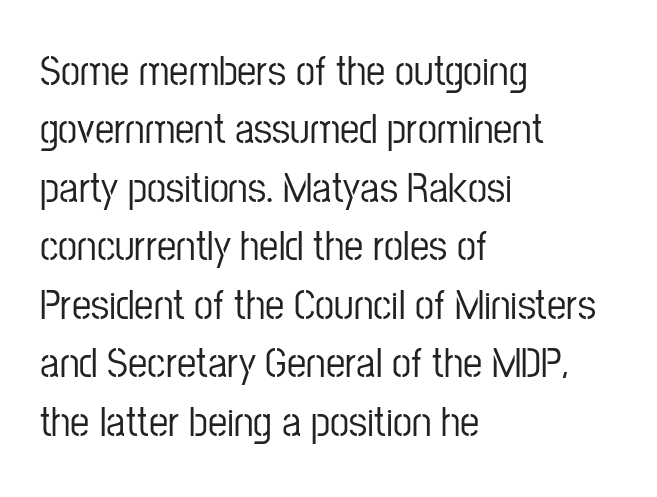
The image shows 43 px condensed sans-serif type, upright; set left-aligned, normal line spacing (1.36x), normal letter spacing, not underlined; low stroke contrast and a medium x-height.
